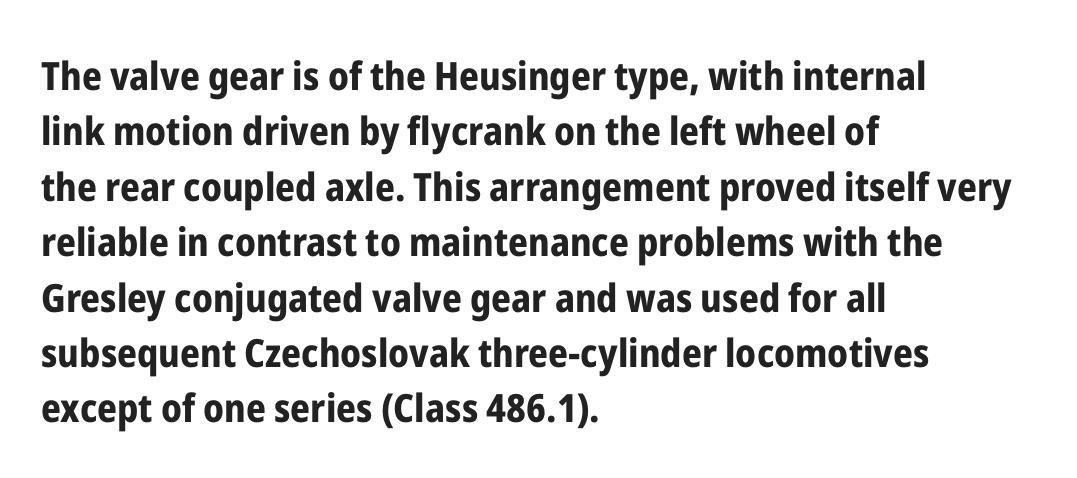
{"serif": "no", "italic": "no", "bold": "yes", "weight": "bold", "width": "condensed", "stroke_contrast": "low", "x_height": "medium", "monospaced": "no", "underline": "no", "align": "left", "line_spacing": "normal", "line_spacing_ratio": 1.42, "letter_spacing": "normal", "letter_spacing_em": 0.0, "glyph_px": 39}
